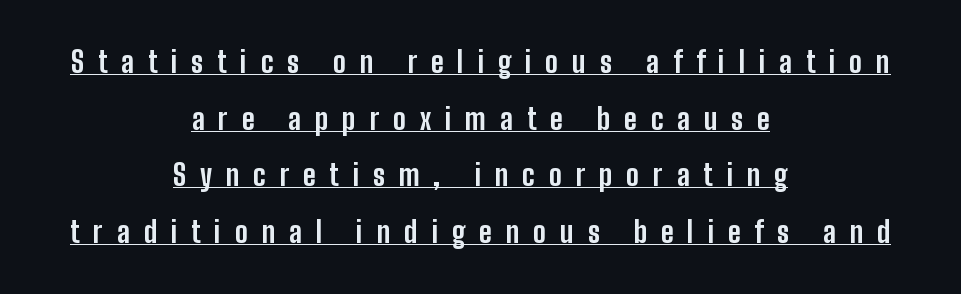
The image shows 29 px bold, condensed sans-serif type, upright; set centered, loose line spacing (1.95x), unusually wide letter spacing (+0.48 em), underlined; low stroke contrast and a medium x-height.
